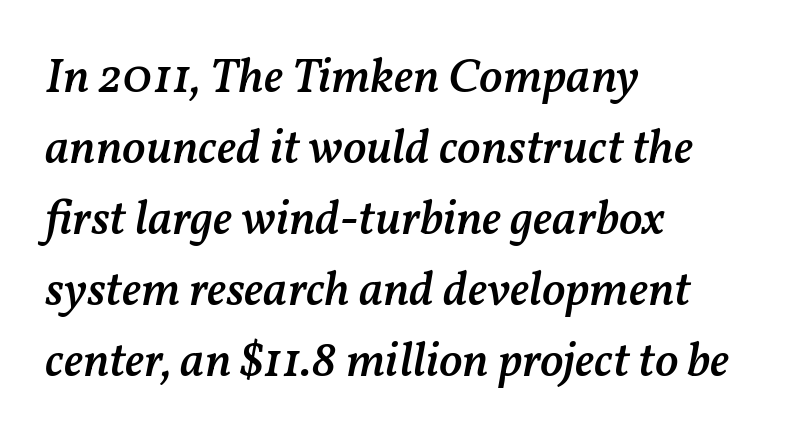
Q: Is the text bold? A: Semi-bold.
Q: Is the text italic (slanted)? A: Yes, it leans right by about 11 degrees.
Q: Is the text underlined? A: No.
Q: How is the paragraph aligned? A: Left-aligned.
Q: Is the spacing between letters normal or unusually wide? A: Normal.
Q: Is the spacing between lines tight, normal or loose? A: Normal.
Q: Width (condensed, normal, or wide)? A: Normal.
Q: Stroke contrast? A: Medium.
Q: x-height? A: Medium.
Q: Monospaced? A: No.
